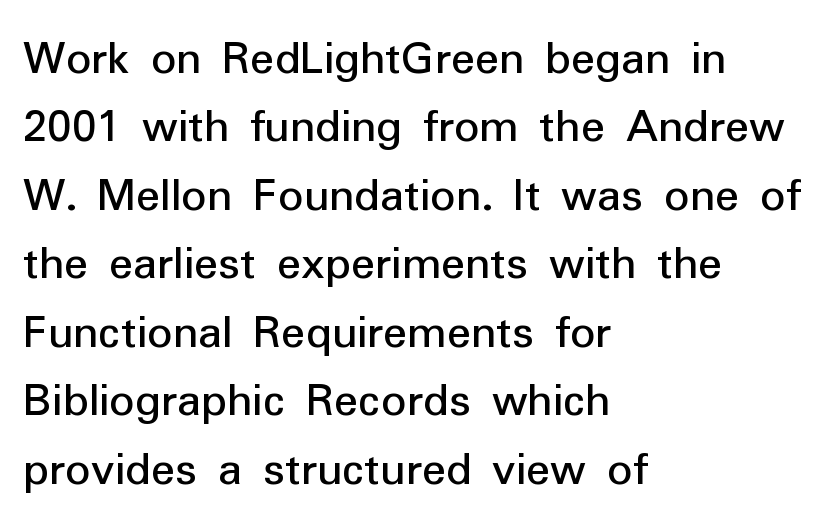
The image shows 50 px sans-serif type, upright; set left-aligned, normal line spacing (1.37x), normal letter spacing, not underlined; low stroke contrast and a medium x-height.
